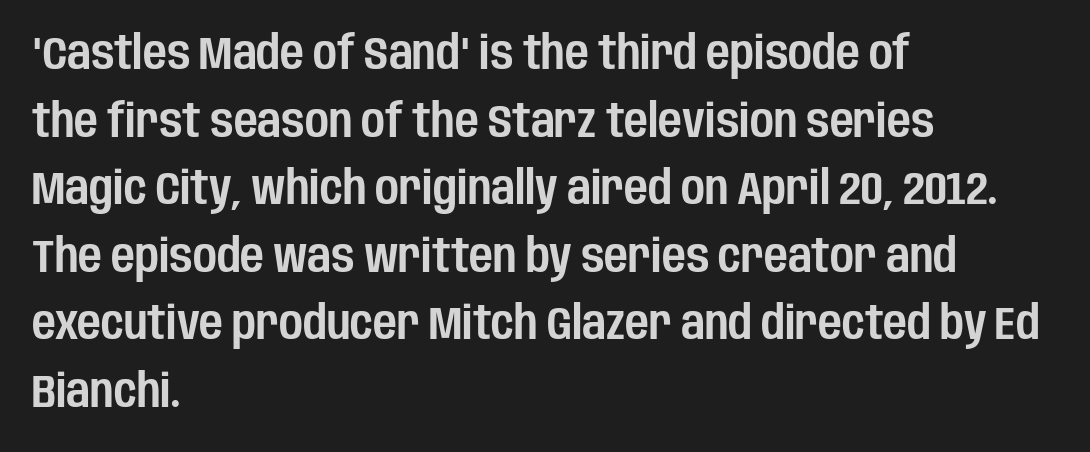
Q: Is the text italic (slanted)? A: No, it is upright.
Q: Is the typeface a serif or a sans-serif typeface? A: Sans-serif.
Q: Is the text underlined? A: No.
Q: How is the paragraph aligned? A: Left-aligned.
Q: Is the spacing between letters normal or unusually wide? A: Normal.
Q: Is the spacing between lines tight, normal or loose? A: Normal.
Q: Width (condensed, normal, or wide)? A: Condensed.
Q: Stroke contrast? A: Low.
Q: x-height? A: Large.
Q: Monospaced? A: No.
